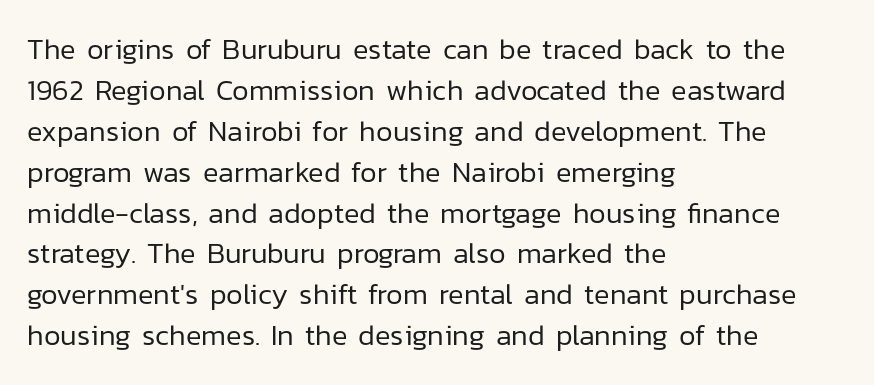
The image shows 29 px regular-weight sans-serif type, upright; set left-aligned, normal line spacing (1.41x), normal letter spacing, not underlined; low stroke contrast and a medium x-height.
